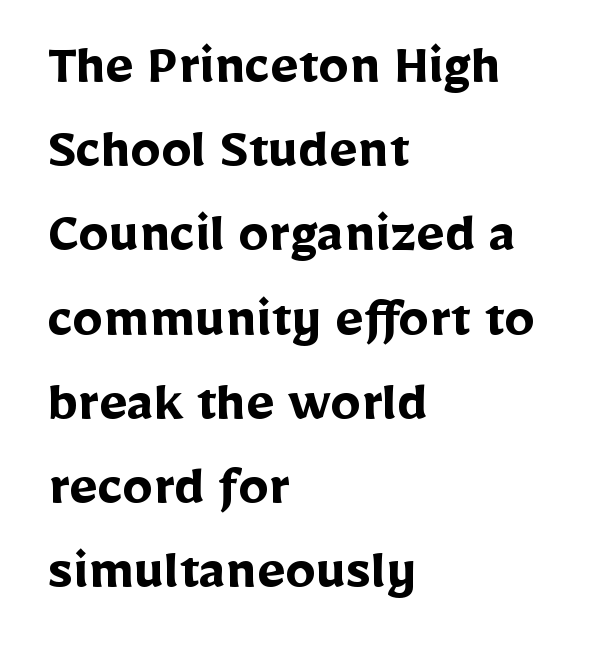
Q: Is the text bold? A: Yes.
Q: Is the text italic (slanted)? A: No, it is upright.
Q: Is the typeface a serif or a sans-serif typeface? A: Sans-serif.
Q: Is the text underlined? A: No.
Q: How is the paragraph aligned? A: Left-aligned.
Q: Is the spacing between letters normal or unusually wide? A: Normal.
Q: Is the spacing between lines tight, normal or loose? A: Normal.
Q: Width (condensed, normal, or wide)? A: Normal.
Q: Stroke contrast? A: Low.
Q: x-height? A: Medium.
Q: Monospaced? A: No.
